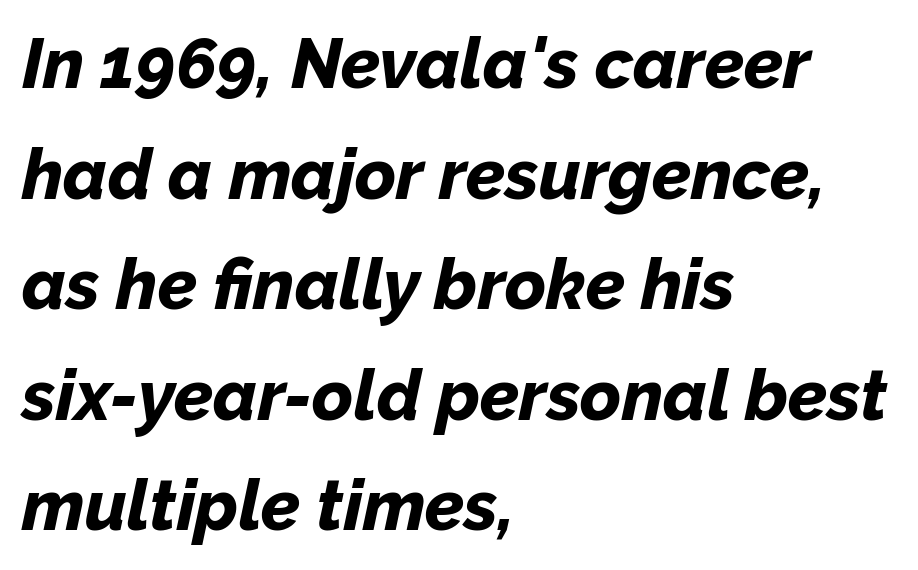
The image shows 70 px bold type, italic (leaning right); set left-aligned, normal line spacing (1.58x), normal letter spacing, not underlined; low stroke contrast and a medium x-height.
